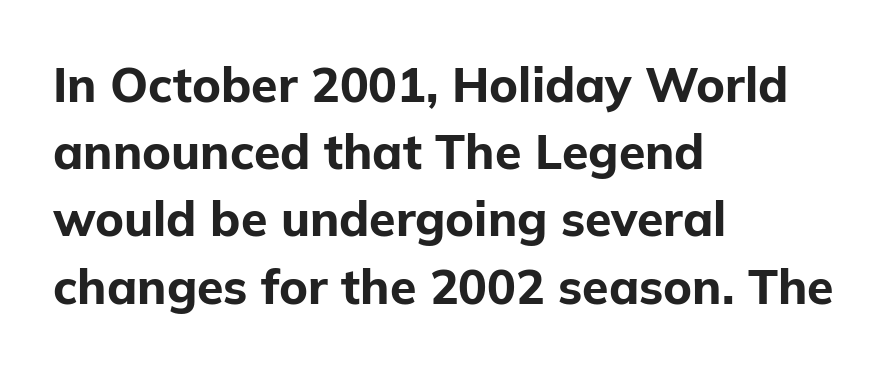
The image shows 48 px bold sans-serif type, upright; set left-aligned, normal line spacing (1.4x), normal letter spacing, not underlined; low stroke contrast and a medium x-height.
